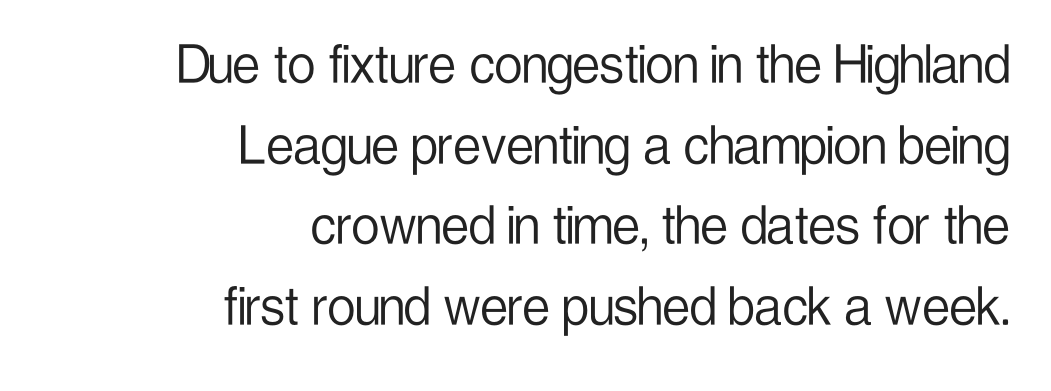
{"serif": "no", "italic": "no", "bold": "no", "weight": "light", "width": "condensed", "stroke_contrast": "low", "x_height": "medium", "monospaced": "no", "underline": "no", "align": "right", "line_spacing": "normal", "line_spacing_ratio": 1.3, "letter_spacing": "normal", "letter_spacing_em": 0.0, "glyph_px": 62}
